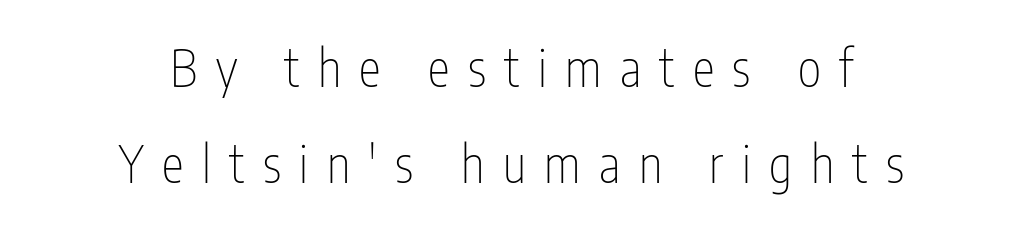
Q: Is the text bold? A: No.
Q: Is the text italic (slanted)? A: No, it is upright.
Q: Is the typeface a serif or a sans-serif typeface? A: Sans-serif.
Q: Is the text underlined? A: No.
Q: How is the paragraph aligned? A: Centered.
Q: Is the spacing between letters normal or unusually wide? A: Unusually wide.
Q: Is the spacing between lines tight, normal or loose? A: Loose.
Q: Width (condensed, normal, or wide)? A: Condensed.
Q: Stroke contrast? A: Low.
Q: x-height? A: Medium.
Q: Monospaced? A: No.
